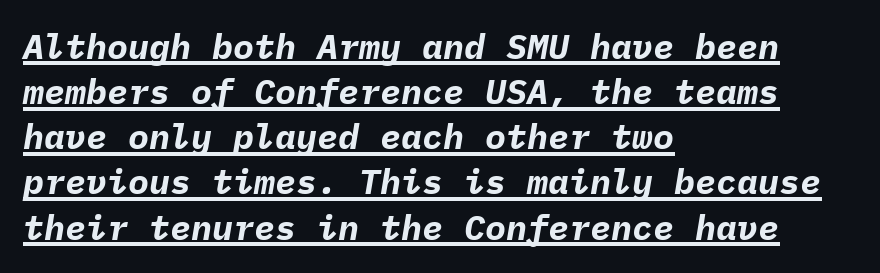
{"italic": "yes", "lean": "right", "slant_degrees": 9, "bold": "yes", "weight": "bold", "width": "normal", "stroke_contrast": "low", "x_height": "medium", "monospaced": "yes", "underline": "yes", "align": "left", "line_spacing": "normal", "line_spacing_ratio": 1.29, "letter_spacing": "normal", "letter_spacing_em": 0.0, "glyph_px": 35}
